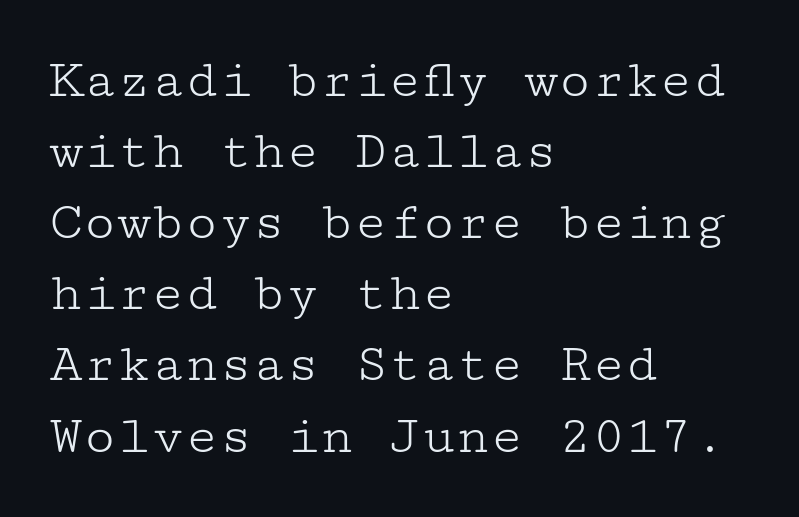
The area under the type is left untouched. Check where the strokes stop: tiny serifs finish them off. The weight tops out at a normal text grade. Each new line begins a customary step beneath the previous one.
